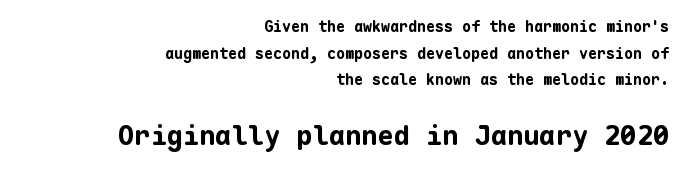
The image shows 27 px bold type, upright; set right-aligned, line spacing 1.77x, normal letter spacing, not underlined; the second (bottom) block is 1.8x larger.
